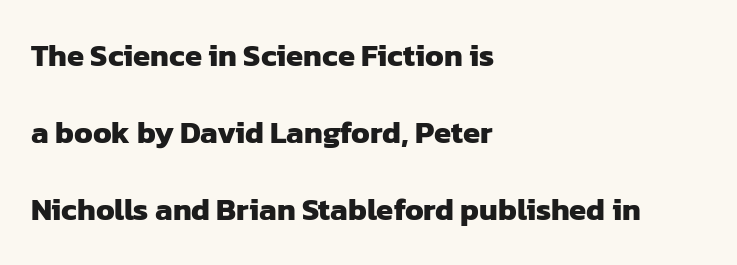
The letters sit at their default tracking, neither squeezed nor spread. The passage shown stacks its lines with a broad gap. The typesetting leans heavy: a genuine bold. Look at the bottom of the vertical strokes: they stop flat, with no serifs. The compositor pushed each line to the left boundary. Do the characters align in a grid? No, the font is proportional.
